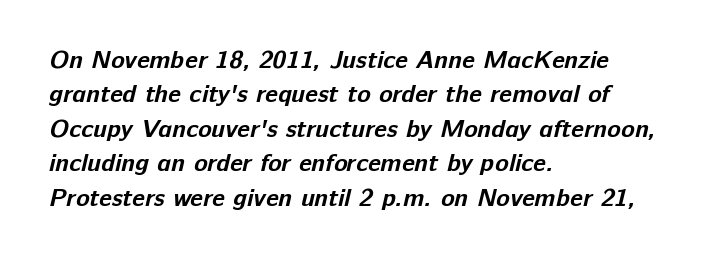
Q: Is the text bold? A: Yes.
Q: Is the text underlined? A: No.
Q: How is the paragraph aligned? A: Left-aligned.
Q: Is the spacing between letters normal or unusually wide? A: Normal.
Q: Is the spacing between lines tight, normal or loose? A: Normal.
